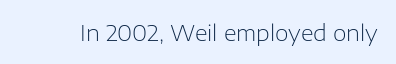
The image shows 22 px text type, upright; set normal letter spacing, not underlined.
